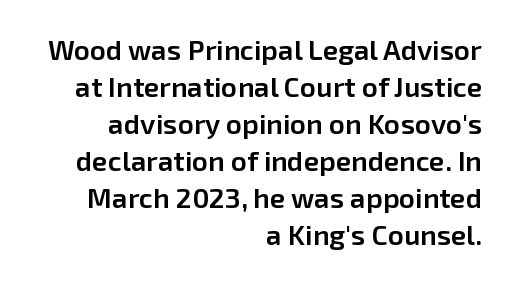
The image shows 28 px semibold sans-serif type, upright; set right-aligned, normal line spacing (1.32x), normal letter spacing, not underlined; low stroke contrast and a medium x-height.
